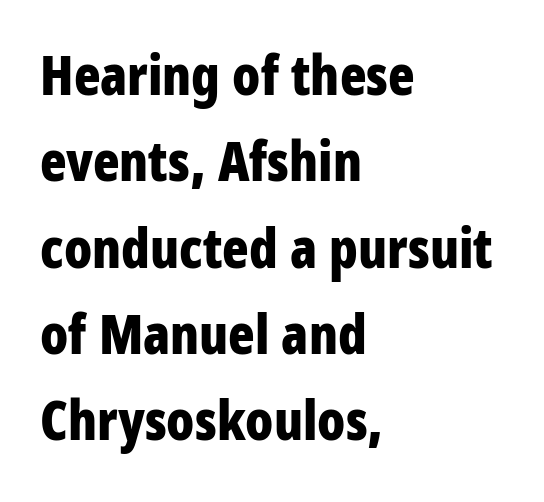
Q: Is the text bold? A: Yes.
Q: Is the text italic (slanted)? A: No, it is upright.
Q: Is the typeface a serif or a sans-serif typeface? A: Sans-serif.
Q: Is the text underlined? A: No.
Q: How is the paragraph aligned? A: Left-aligned.
Q: Is the spacing between letters normal or unusually wide? A: Normal.
Q: Is the spacing between lines tight, normal or loose? A: Normal.
Q: Width (condensed, normal, or wide)? A: Condensed.
Q: Stroke contrast? A: Low.
Q: x-height? A: Large.
Q: Monospaced? A: No.
